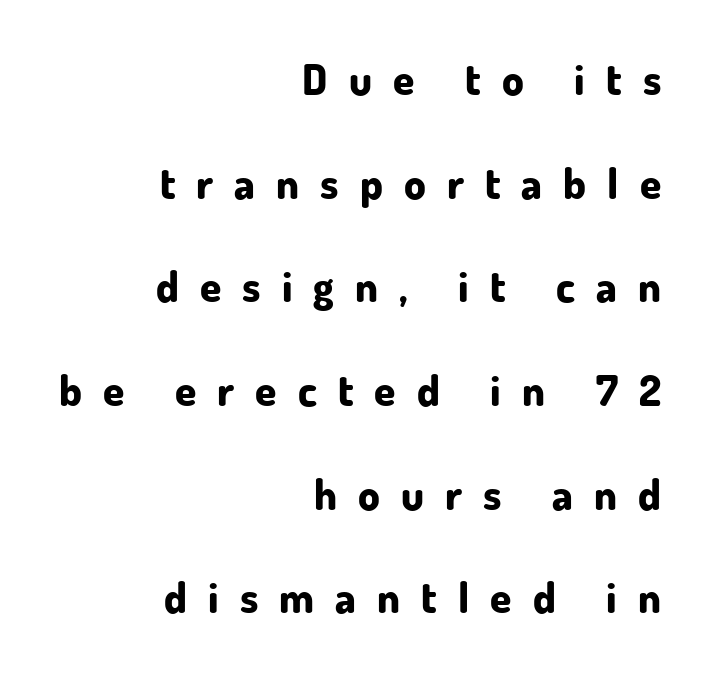
{"serif": "no", "italic": "no", "bold": "yes", "weight": "bold", "width": "normal", "stroke_contrast": "low", "x_height": "small", "monospaced": "no", "underline": "no", "align": "right", "line_spacing": "loose", "line_spacing_ratio": 2.41, "letter_spacing": "wide", "letter_spacing_em": 0.49, "glyph_px": 43}
